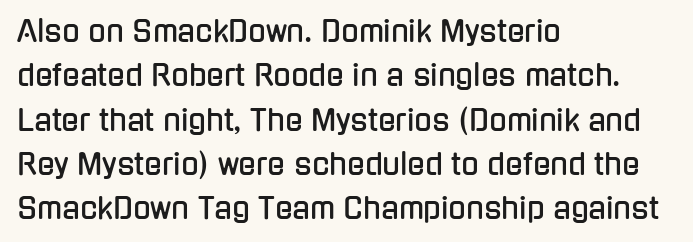
Q: Is the text italic (slanted)? A: No, it is upright.
Q: Is the typeface a serif or a sans-serif typeface? A: Sans-serif.
Q: Is the text underlined? A: No.
Q: How is the paragraph aligned? A: Left-aligned.
Q: Is the spacing between letters normal or unusually wide? A: Normal.
Q: Is the spacing between lines tight, normal or loose? A: Normal.
Q: Width (condensed, normal, or wide)? A: Condensed.
Q: Stroke contrast? A: Low.
Q: x-height? A: Medium.
Q: Monospaced? A: No.
